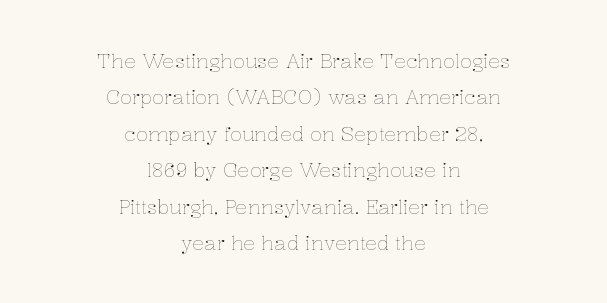
A quiet, ordinary-to-light weight characterises the typeface. Quick note: not italic, upright. Words float on clear page, feet unadorned. Line starts and ends both wander, symmetrically. This rendering leaves character spacing at its baseline value.
